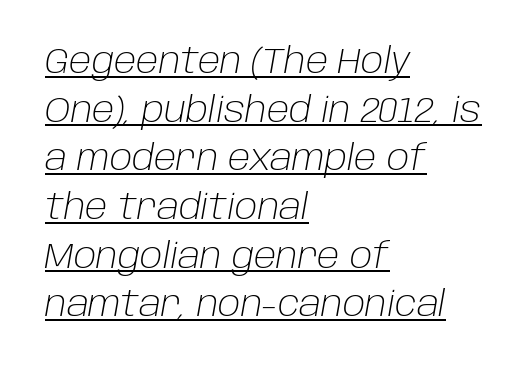
Q: Is the text bold? A: No.
Q: Is the text italic (slanted)? A: Yes, it leans right by about 10 degrees.
Q: Is the text underlined? A: Yes.
Q: How is the paragraph aligned? A: Left-aligned.
Q: Is the spacing between letters normal or unusually wide? A: Normal.
Q: Is the spacing between lines tight, normal or loose? A: Normal.
Q: Width (condensed, normal, or wide)? A: Normal.
Q: Stroke contrast? A: Low.
Q: x-height? A: Large.
Q: Monospaced? A: No.
